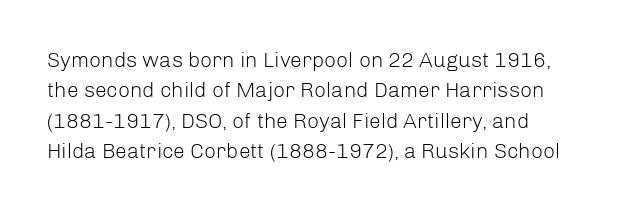
Q: Is the text bold? A: No.
Q: Is the text italic (slanted)? A: No, it is upright.
Q: Is the text underlined? A: No.
Q: Is the spacing between letters normal or unusually wide? A: Normal.
Q: Is the spacing between lines tight, normal or loose? A: Normal.
